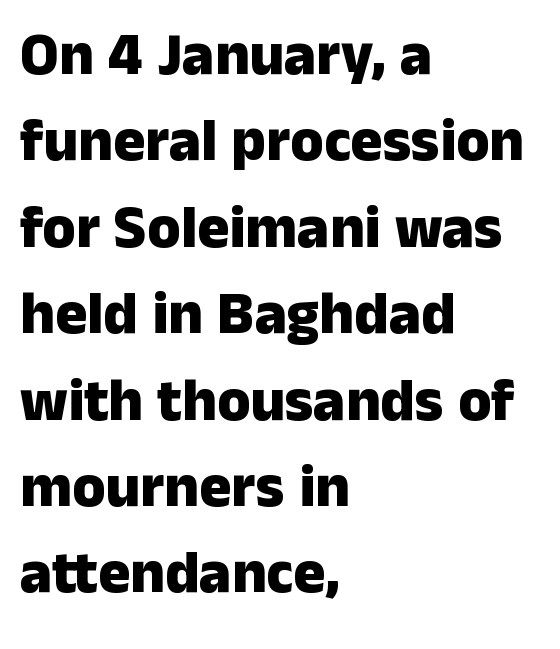
{"serif": "no", "italic": "no", "bold": "yes", "weight": "heavy", "width": "normal", "stroke_contrast": "low", "x_height": "medium", "monospaced": "no", "underline": "no", "align": "left", "line_spacing": "normal", "line_spacing_ratio": 1.44, "letter_spacing": "normal", "letter_spacing_em": 0.0, "glyph_px": 60}
